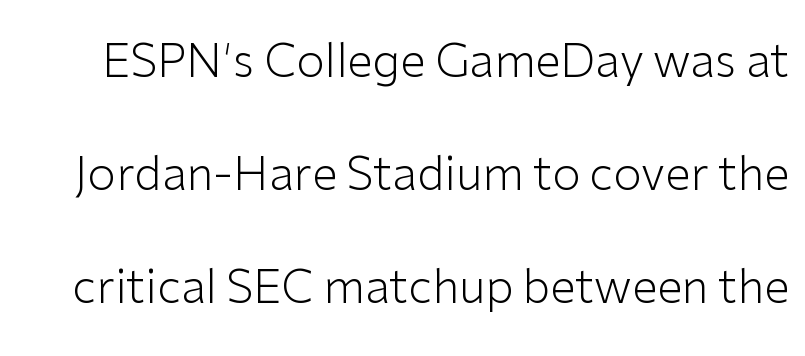
{"serif": "no", "italic": "no", "bold": "no", "weight": "light", "width": "normal", "stroke_contrast": "low", "x_height": "medium", "monospaced": "no", "underline": "no", "line_spacing": "loose", "line_spacing_ratio": 2.46, "letter_spacing": "normal", "letter_spacing_em": 0.0, "glyph_px": 46}
